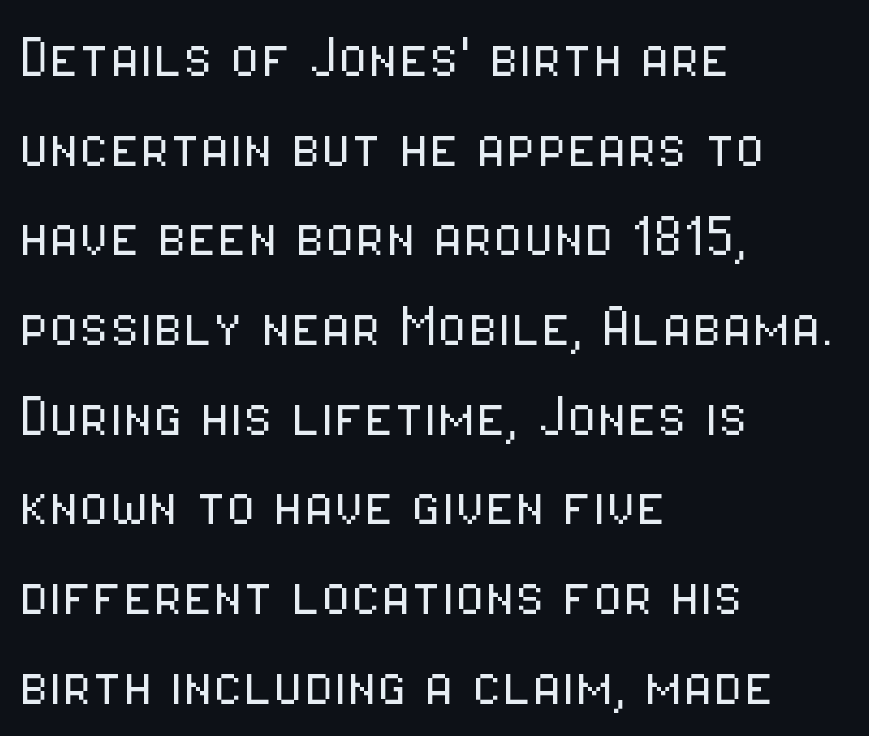
Q: Is the text bold? A: No.
Q: Is the text italic (slanted)? A: No, it is upright.
Q: Is the typeface a serif or a sans-serif typeface? A: Sans-serif.
Q: Is the text underlined? A: No.
Q: How is the paragraph aligned? A: Left-aligned.
Q: Is the spacing between letters normal or unusually wide? A: Normal.
Q: Is the spacing between lines tight, normal or loose? A: Normal.
Q: Width (condensed, normal, or wide)? A: Condensed.
Q: Stroke contrast? A: Low.
Q: x-height? A: Medium.
Q: Monospaced? A: No.
